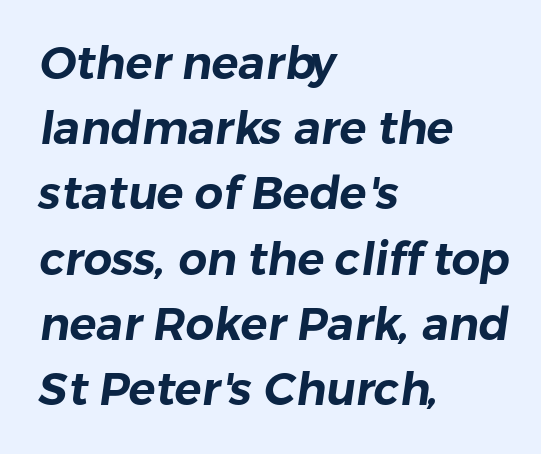
{"serif": "no", "width": "normal", "stroke_contrast": "low", "x_height": "medium", "monospaced": "no", "underline": "no", "align": "left", "line_spacing": "normal", "line_spacing_ratio": 1.45, "letter_spacing": "normal", "letter_spacing_em": 0.0, "glyph_px": 45}
